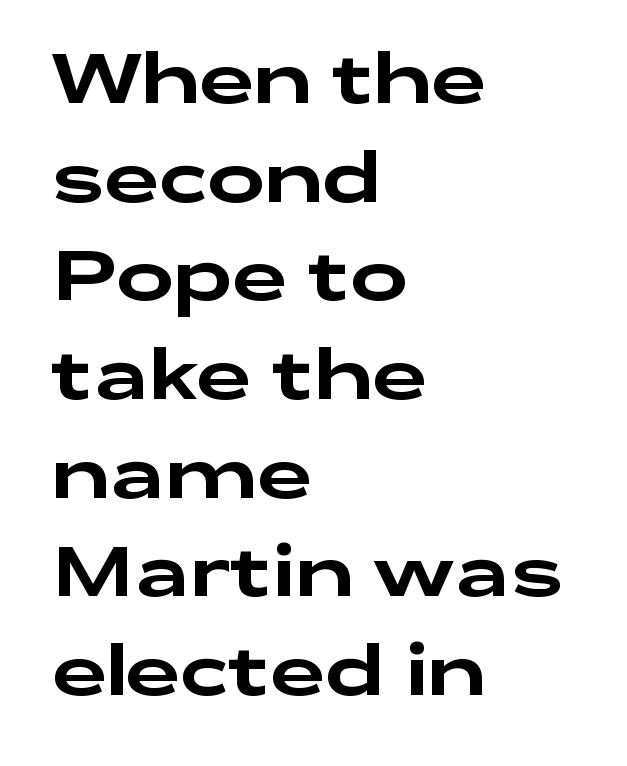
The image shows 69 px wide sans-serif type, upright; set left-aligned, normal line spacing (1.43x), normal letter spacing, not underlined; low stroke contrast and a medium x-height.
